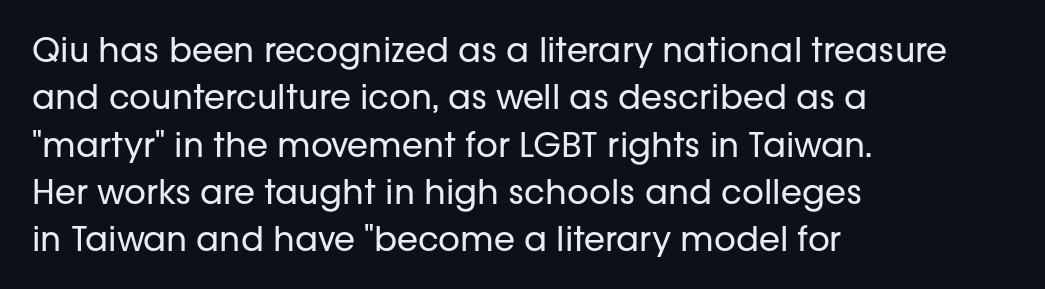
The image shows 34 px regular-weight sans-serif type, upright; set left-aligned, normal line spacing (1.39x), normal letter spacing, not underlined; low stroke contrast and a medium x-height.
